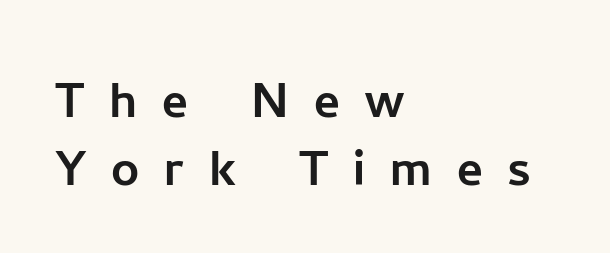
The image shows 62 px sans-serif type, upright; set left-aligned, tight line spacing (1.09x), unusually wide letter spacing (+0.4 em), not underlined; low stroke contrast and a medium x-height.
